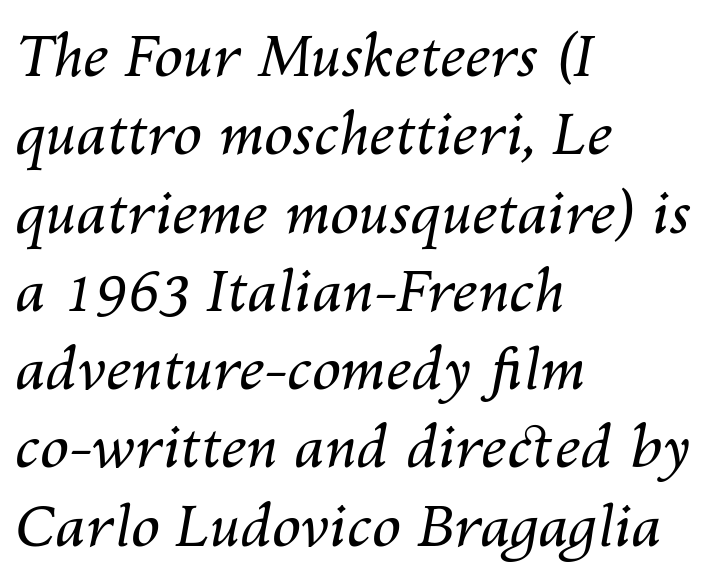
{"italic": "yes", "lean": "right", "slant_degrees": 10, "bold": "no", "weight": "regular", "width": "normal", "stroke_contrast": "medium", "x_height": "medium", "monospaced": "no", "underline": "no", "align": "left", "line_spacing": "normal", "line_spacing_ratio": 1.35, "letter_spacing": "normal", "letter_spacing_em": 0.0, "glyph_px": 58}
